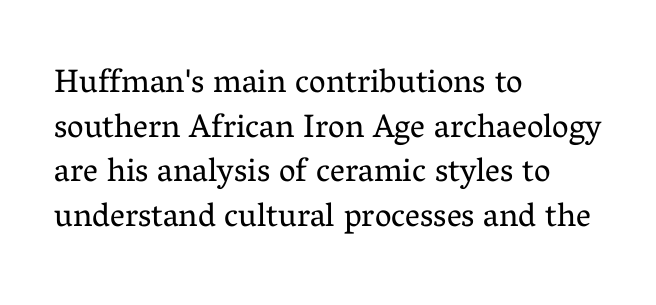
{"serif": "yes", "italic": "no", "bold": "no", "weight": "regular", "width": "normal", "stroke_contrast": "medium", "x_height": "medium", "monospaced": "no", "underline": "no", "align": "left", "line_spacing": "normal", "line_spacing_ratio": 1.35, "letter_spacing": "normal", "letter_spacing_em": 0.0, "glyph_px": 33}
